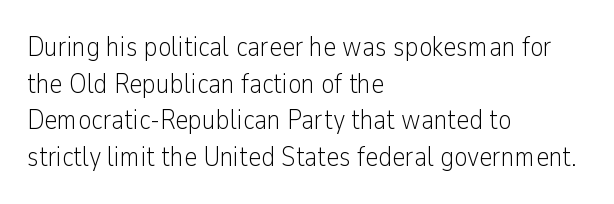
The letters advance in unequal steps, a hallmark of proportional type. Stems here are at most as thick as an everyday book face. The rendering anchors every line to the left-hand side. This is roman type, the default non-slanted kind.
